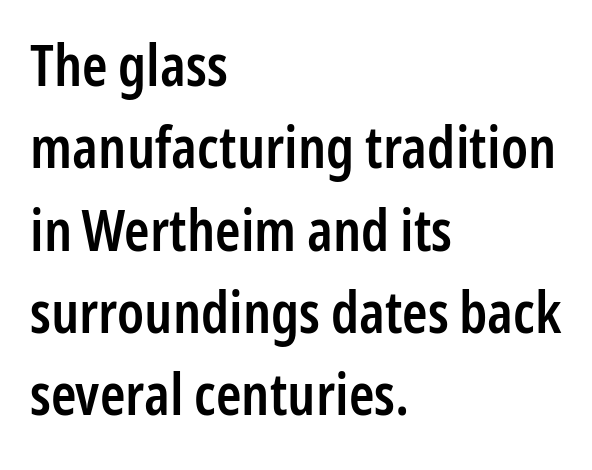
{"serif": "no", "italic": "no", "bold": "semi", "weight": "semibold", "width": "condensed", "stroke_contrast": "low", "x_height": "medium", "monospaced": "no", "underline": "no", "align": "left", "line_spacing": "normal", "line_spacing_ratio": 1.42, "letter_spacing": "normal", "letter_spacing_em": 0.0, "glyph_px": 58}
